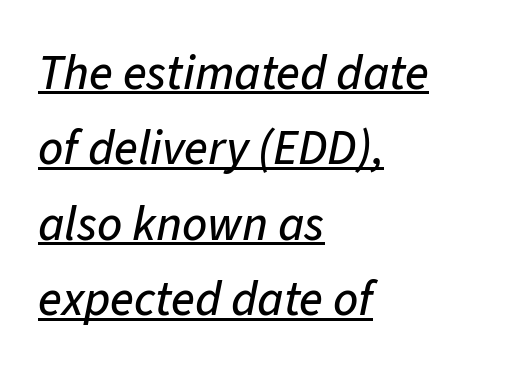
Q: Is the text italic (slanted)? A: Yes, it leans right by about 11 degrees.
Q: Is the text underlined? A: Yes.
Q: How is the paragraph aligned? A: Left-aligned.
Q: Is the spacing between letters normal or unusually wide? A: Normal.
Q: Is the spacing between lines tight, normal or loose? A: Normal.
Q: Width (condensed, normal, or wide)? A: Normal.
Q: Stroke contrast? A: Low.
Q: x-height? A: Medium.
Q: Monospaced? A: No.
